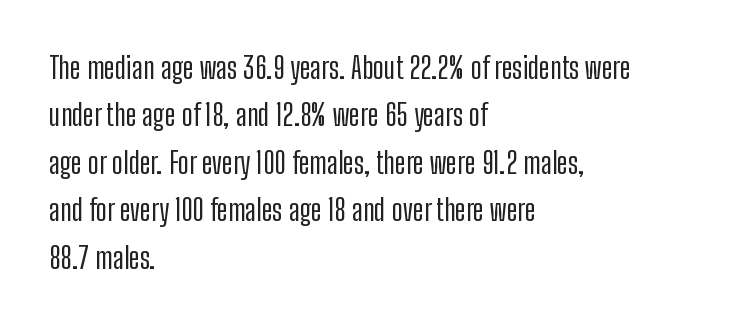
Ordinary non-slanted type is in use. The strip under each line holds only bare page. Think of a printed novel: that variable character pitch is what you see here. Typeset ragged right — the left edge is the straight one. Regarding leading, the lines here are spaced in the standard way. Type style note: lacks serifs.
